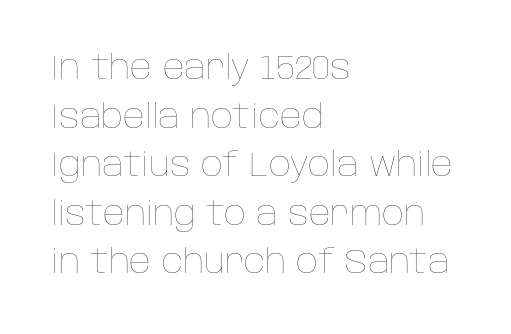
Q: Is the text bold? A: No.
Q: Is the text italic (slanted)? A: No, it is upright.
Q: Is the text underlined? A: No.
Q: How is the paragraph aligned? A: Left-aligned.
Q: Is the spacing between letters normal or unusually wide? A: Normal.
Q: Is the spacing between lines tight, normal or loose? A: Normal.
Q: Width (condensed, normal, or wide)? A: Normal.
Q: Stroke contrast? A: Low.
Q: x-height? A: Large.
Q: Monospaced? A: No.
